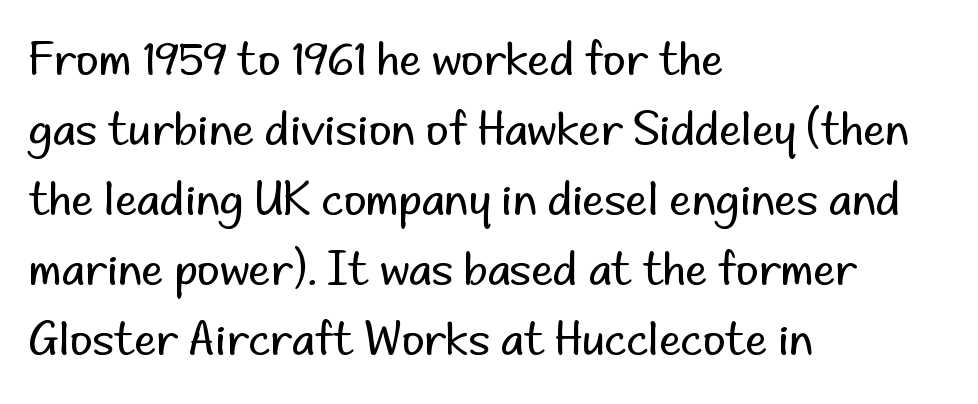
The image shows 44 px regular-weight sans-serif type, upright; set left-aligned, normal line spacing (1.59x), normal letter spacing, not underlined; low stroke contrast and a small x-height.
